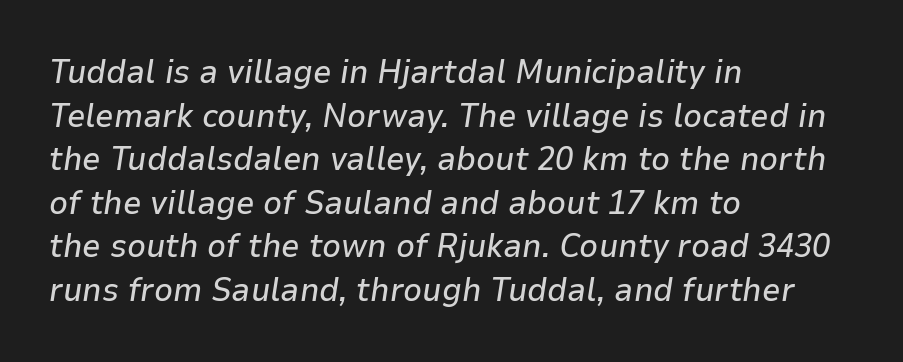
Honestly, there is no underline to notice here at all. Alignment: flush left. Does the leading feel generous? No, just average. There is no visible air inserted between adjacent glyphs. An italicized treatment has been applied to the whole sample.
